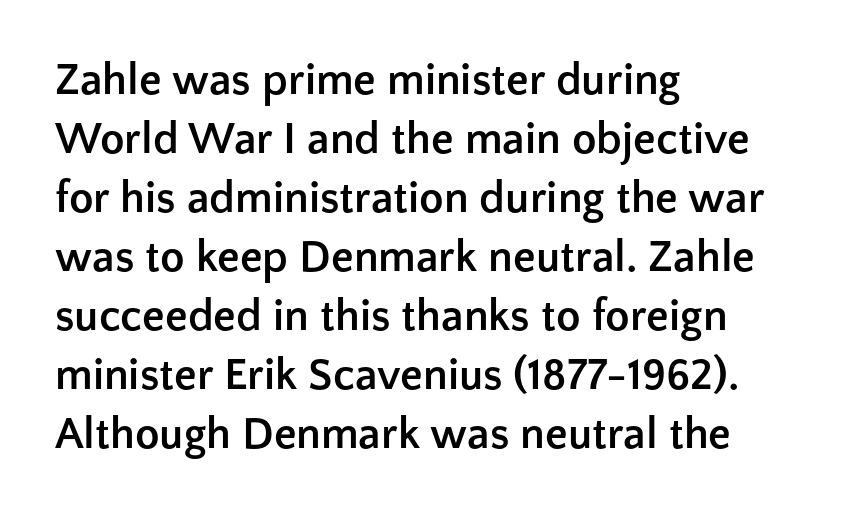
The image shows 45 px semibold sans-serif type, upright; set left-aligned, normal line spacing (1.31x), normal letter spacing, not underlined; low stroke contrast and a medium x-height.
